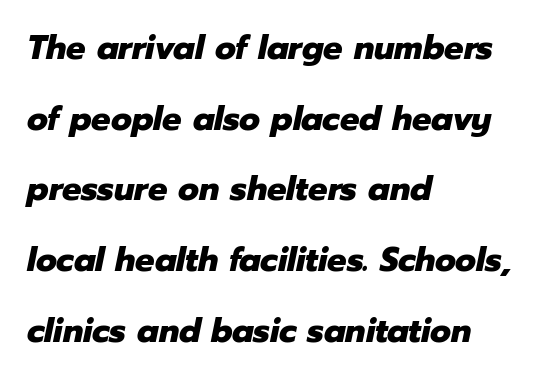
{"italic": "yes", "lean": "right", "slant_degrees": 12, "bold": "yes", "weight": "heavy", "width": "normal", "stroke_contrast": "low", "x_height": "medium", "monospaced": "no", "underline": "no", "align": "left", "line_spacing": "loose", "line_spacing_ratio": 2.08, "letter_spacing": "normal", "letter_spacing_em": 0.0, "glyph_px": 34}
